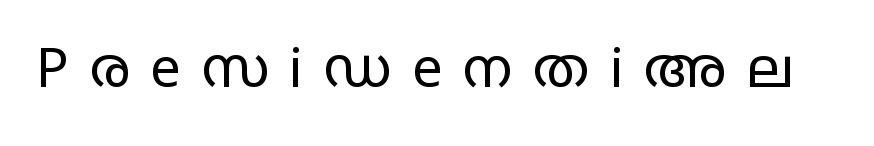
{"serif": "no", "italic": "no", "bold": "no", "weight": "regular", "width": "wide", "stroke_contrast": "low", "x_height": "large", "monospaced": "no", "underline": "no", "letter_spacing": "wide", "letter_spacing_em": 0.37, "glyph_px": 55}
